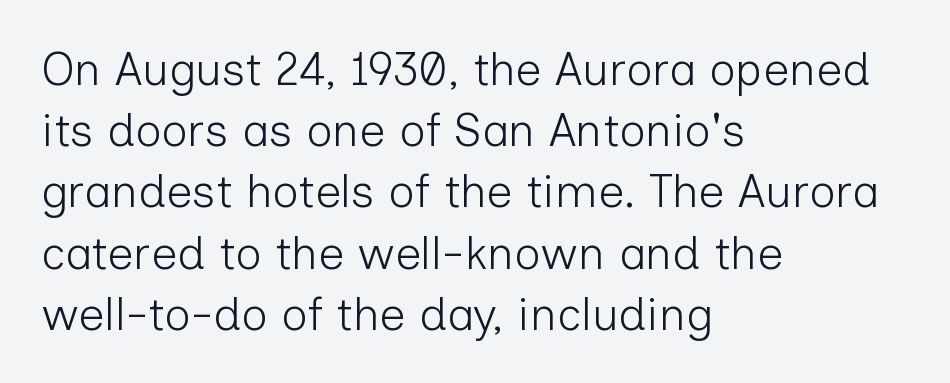
The image shows 46 px light sans-serif type, upright; set left-aligned, normal line spacing (1.33x), normal letter spacing, not underlined; low stroke contrast and a medium x-height.
